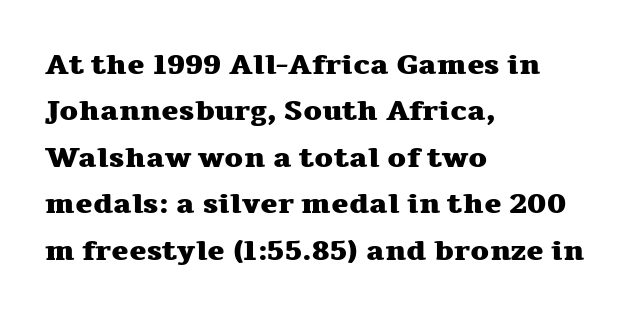
The image shows 29 px heavy, wide serif type, upright; set left-aligned, normal line spacing (1.6x), normal letter spacing, not underlined; medium stroke contrast and a medium x-height.
